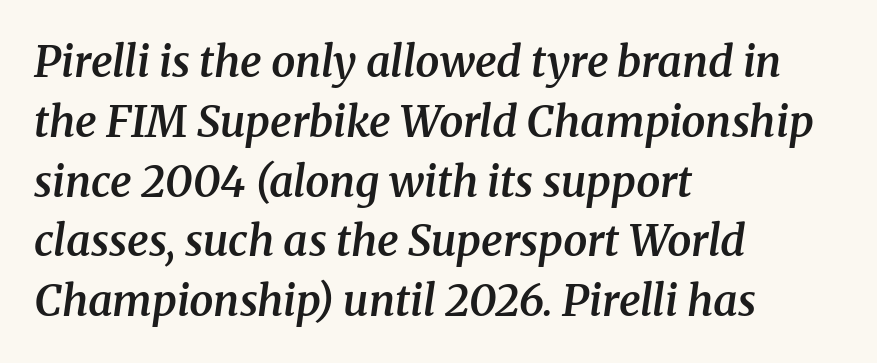
The image shows 43 px semibold serif type, italic (leaning right); set left-aligned, normal line spacing (1.39x), normal letter spacing, not underlined; medium stroke contrast and a medium x-height.
